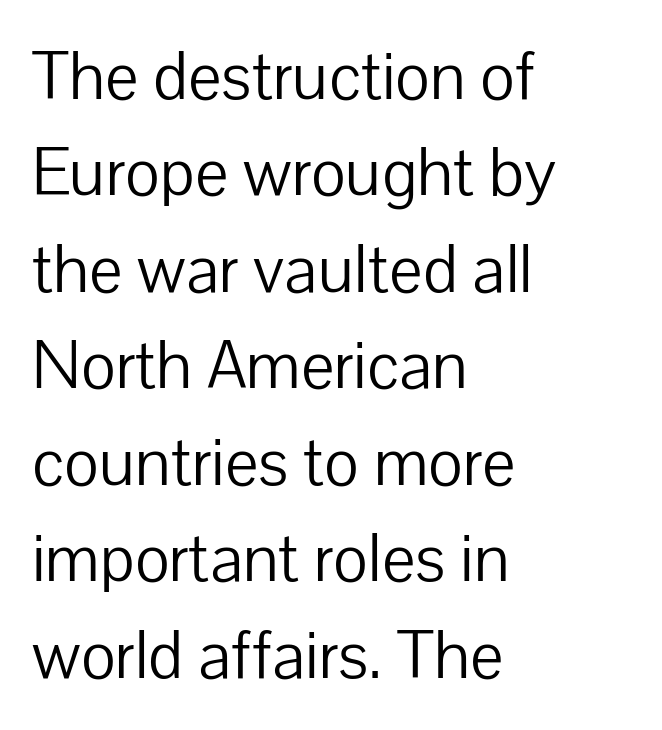
{"serif": "no", "italic": "no", "bold": "no", "weight": "light", "width": "normal", "stroke_contrast": "low", "x_height": "medium", "monospaced": "no", "underline": "no", "align": "left", "line_spacing": "normal", "line_spacing_ratio": 1.44, "letter_spacing": "normal", "letter_spacing_em": 0.0, "glyph_px": 67}
